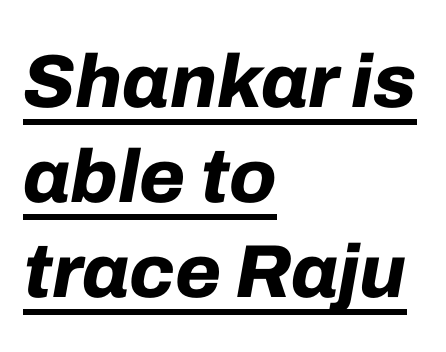
The setting favours the left margin, as ordinary paragraphs usually do. Is there an underline? Yes — a line sits under the letters. A typesetter would mark this as italic. Standard letterfit; no display-style spreading of the glyphs.
